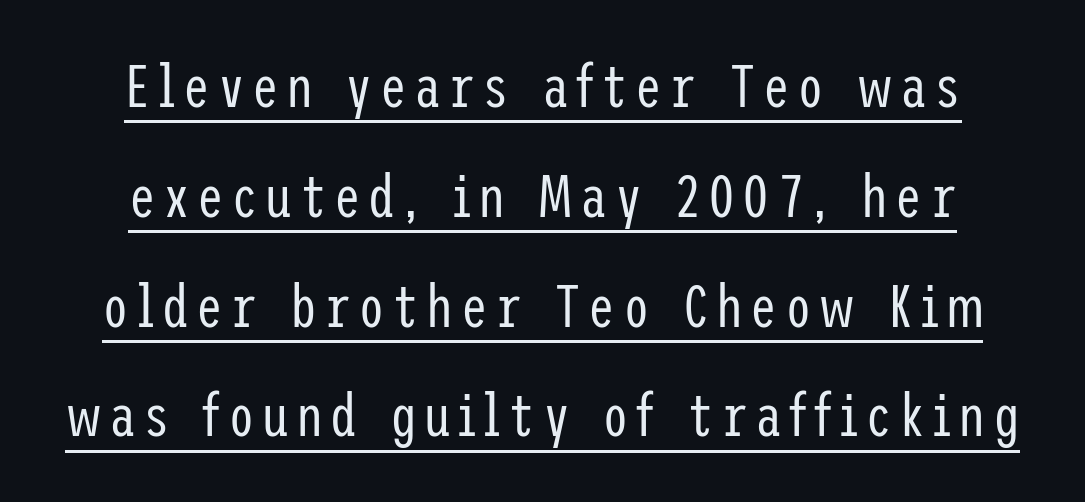
The image shows 60 px regular-weight, condensed sans-serif type, upright; set line spacing 1.83x, underlined; low stroke contrast and a medium x-height.
